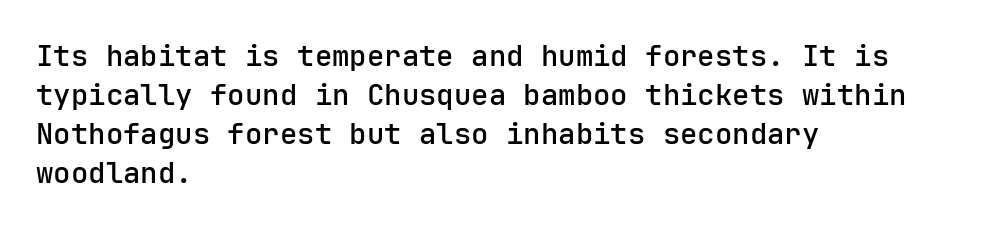
{"serif": "no", "italic": "no", "bold": "semi", "weight": "semibold", "width": "normal", "stroke_contrast": "low", "x_height": "medium", "underline": "no", "align": "left", "line_spacing": "normal", "line_spacing_ratio": 1.34, "letter_spacing": "normal", "letter_spacing_em": 0.0, "glyph_px": 29}
